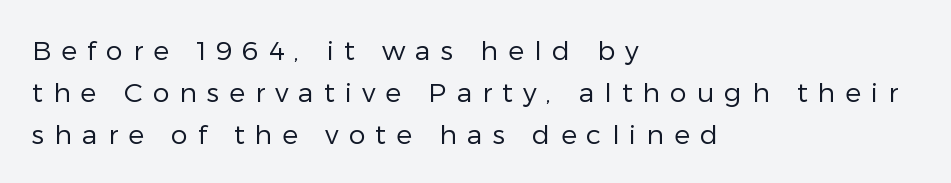
{"italic": "no", "bold": "no", "underline": "no", "align": "left", "line_spacing": "normal", "line_spacing_ratio": 1.56, "letter_spacing": "wide", "letter_spacing_em": 0.37, "glyph_px": 27}
